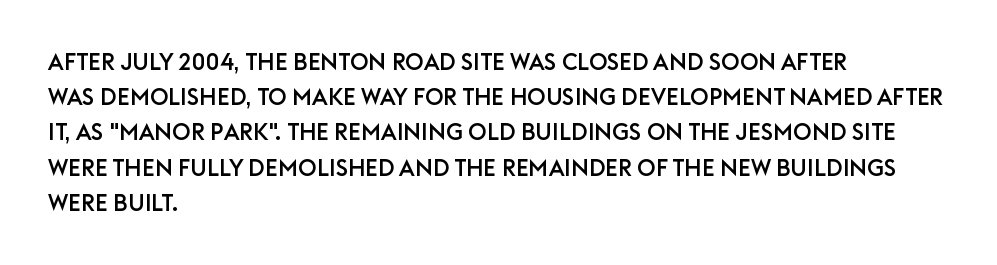
The image shows 23 px text type, upright; set left-aligned, normal line spacing (1.53x), normal letter spacing, not underlined.
